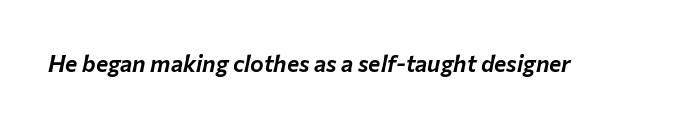
{"italic": "yes", "lean": "right", "slant_degrees": 12, "underline": "no", "letter_spacing": "normal", "letter_spacing_em": 0.0, "glyph_px": 23}
